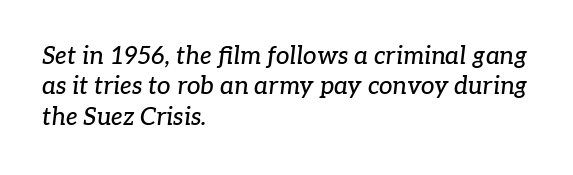
Q: Is the text italic (slanted)? A: Yes, it leans right by about 7 degrees.
Q: Is the text underlined? A: No.
Q: How is the paragraph aligned? A: Left-aligned.
Q: Is the spacing between letters normal or unusually wide? A: Normal.
Q: Is the spacing between lines tight, normal or loose? A: Normal.
